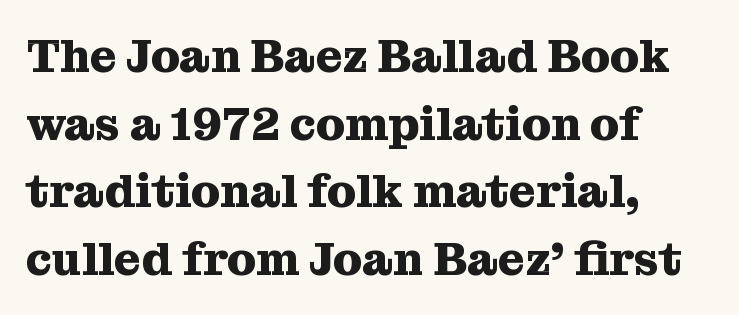
The image shows 46 px heavy serif type, upright; set left-aligned, normal line spacing (1.47x), normal letter spacing, not underlined; medium stroke contrast and a medium x-height.
